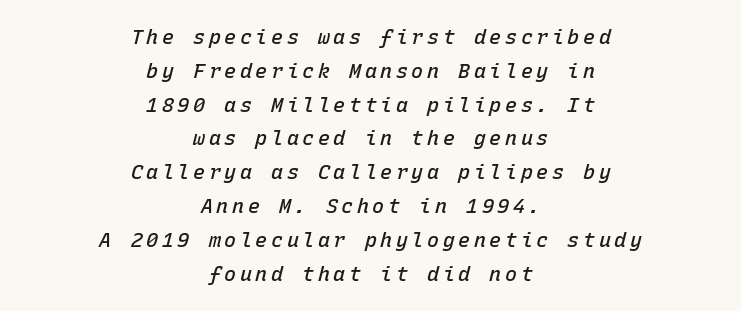
Q: Is the text bold? A: Semi-bold.
Q: Is the text italic (slanted)? A: Yes, it leans right by about 15 degrees.
Q: Is the text underlined? A: No.
Q: How is the paragraph aligned? A: Centered.
Q: Is the spacing between lines tight, normal or loose? A: Normal.
